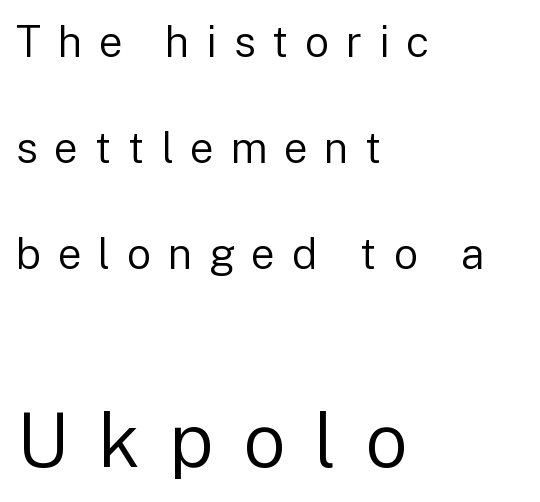
The image shows 76 px regular-weight sans-serif type, upright; set left-aligned, loose line spacing (2.46x), unusually wide letter spacing (+0.38 em), not underlined; the second (bottom) block is 1.77x larger; low stroke contrast and a medium x-height.
